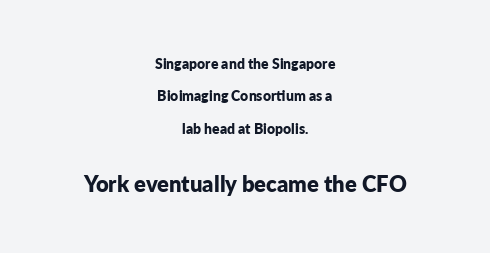
The image shows 22 px bold type, upright; set centered, loose line spacing (2.32x), normal letter spacing, not underlined; the second (bottom) block is 1.57x larger.
